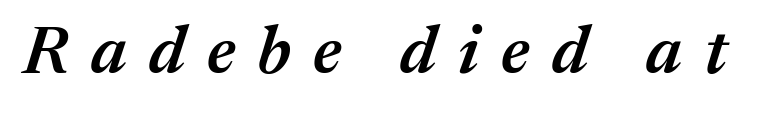
The image shows 67 px semibold type, italic (leaning right); set unusually wide letter spacing (+0.33 em), not underlined; medium stroke contrast and a medium x-height.
